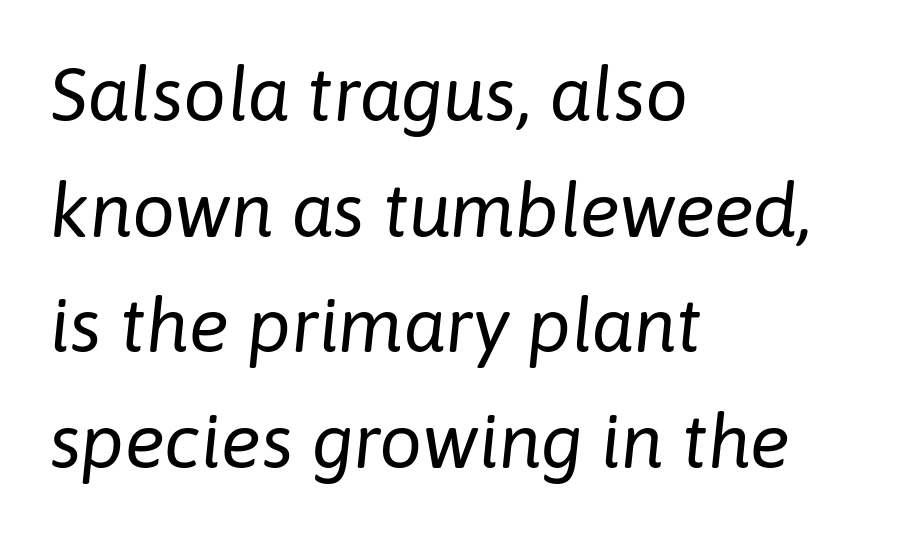
The image shows 76 px regular-weight type, italic (leaning right); set left-aligned, normal line spacing (1.52x), normal letter spacing, not underlined; low stroke contrast and a medium x-height.
